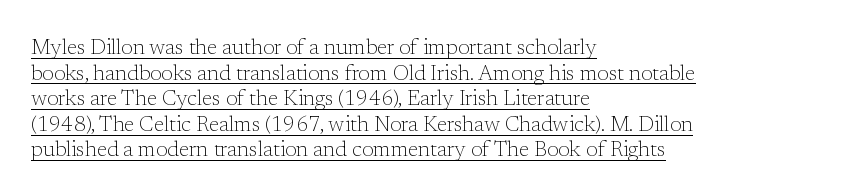
The image shows 21 px text type, upright; set left-aligned, line spacing 1.22x, normal letter spacing, underlined.
